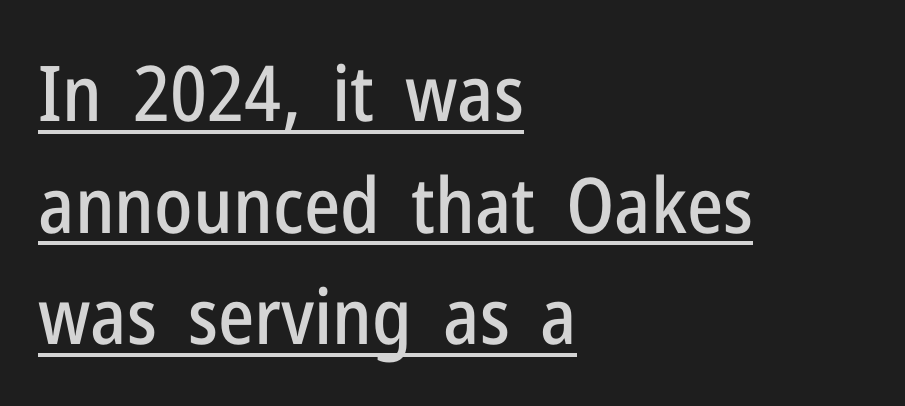
Varying glyph widths throughout — classic text-font behaviour. Honestly, the row spacing looks completely unremarkable. The specimen includes a rule beneath the text block's lines. The letters stand straight up with perfectly vertical stems. Serifs: no, the terminals of the letterforms are clean.
